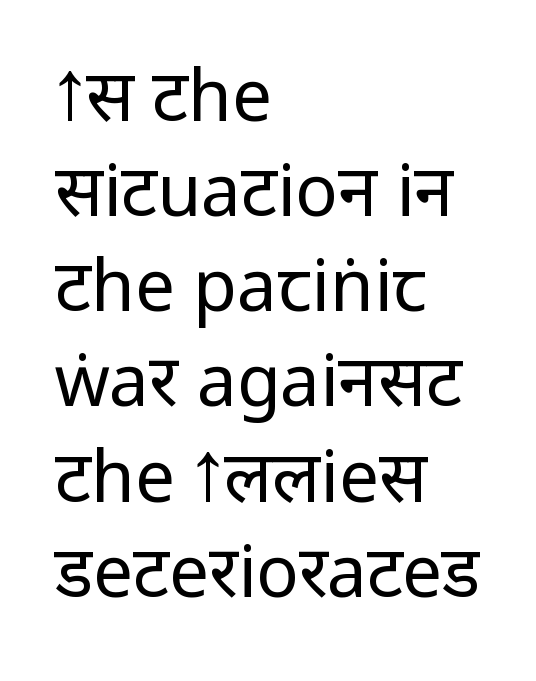
Q: Is the text bold? A: No.
Q: Is the text italic (slanted)? A: No, it is upright.
Q: Is the typeface a serif or a sans-serif typeface? A: Sans-serif.
Q: Is the text underlined? A: No.
Q: How is the paragraph aligned? A: Left-aligned.
Q: Is the spacing between letters normal or unusually wide? A: Normal.
Q: Is the spacing between lines tight, normal or loose? A: Normal.
Q: Width (condensed, normal, or wide)? A: Condensed.
Q: Stroke contrast? A: Low.
Q: x-height? A: Large.
Q: Monospaced? A: No.
